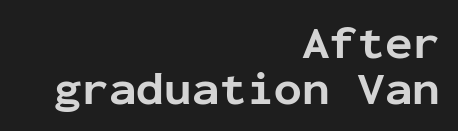
Q: Is the text bold? A: Yes.
Q: Is the text italic (slanted)? A: No, it is upright.
Q: Is the typeface a serif or a sans-serif typeface? A: Sans-serif.
Q: Is the text underlined? A: No.
Q: How is the paragraph aligned? A: Right-aligned.
Q: Is the spacing between letters normal or unusually wide? A: Normal.
Q: Is the spacing between lines tight, normal or loose? A: Tight.
Q: Width (condensed, normal, or wide)? A: Normal.
Q: Stroke contrast? A: Low.
Q: x-height? A: Medium.
Q: Monospaced? A: Yes.
